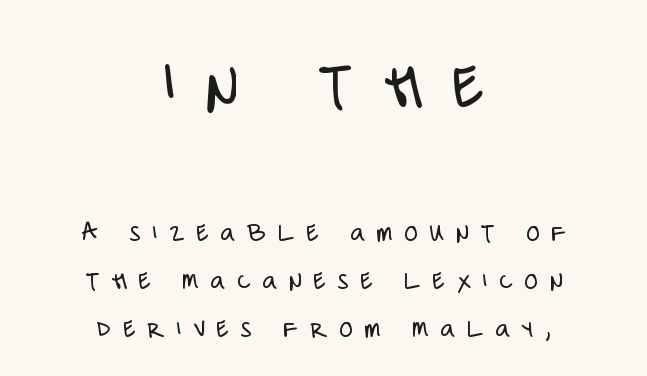
The area under the type is left untouched. Weight: in the light-to-regular range. Reading down the block, each line starts at a different indent, mirrored at its end. Spacing between characters has been opened up far beyond the box default. Upright lettering throughout.
